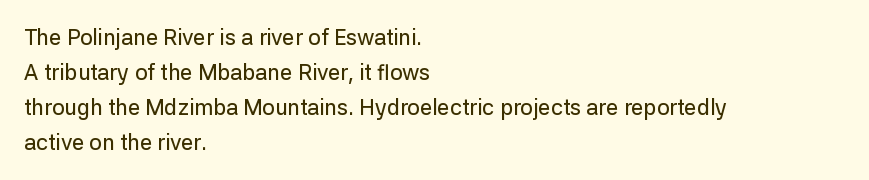
Q: Is the text italic (slanted)? A: No, it is upright.
Q: Is the text underlined? A: No.
Q: How is the paragraph aligned? A: Left-aligned.
Q: Is the spacing between letters normal or unusually wide? A: Normal.
Q: Is the spacing between lines tight, normal or loose? A: Normal.
